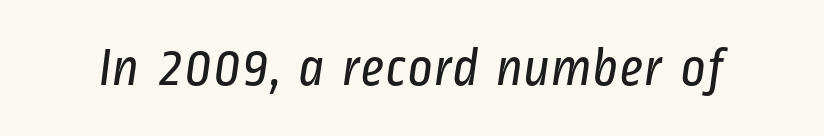
Q: Is the text bold? A: No.
Q: Is the typeface a serif or a sans-serif typeface? A: Sans-serif.
Q: Is the text underlined? A: No.
Q: Is the spacing between letters normal or unusually wide? A: Normal.
Q: Width (condensed, normal, or wide)? A: Condensed.
Q: Stroke contrast? A: Low.
Q: x-height? A: Medium.
Q: Monospaced? A: No.
